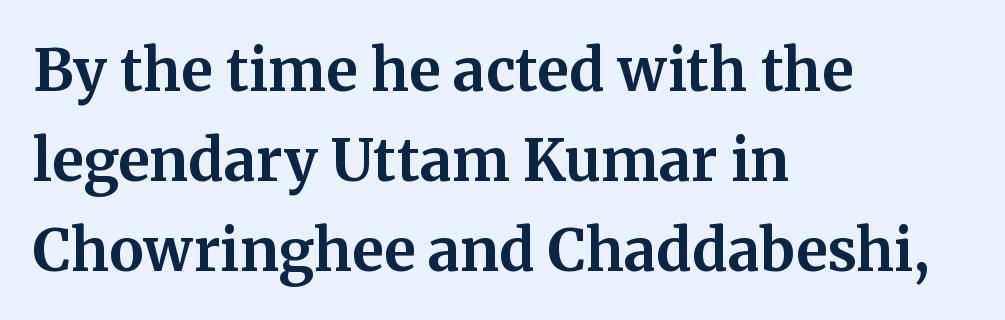
Honestly, the row spacing looks completely unremarkable. Teacher's note: observe the even left margin — that is flush-left alignment. Do the letters lean? They stand straight. Looks like regular typesetting: each glyph gets only the width it needs. Underline: absent. Each word holds together tightly as a unit, with standard inter-letter gaps.
